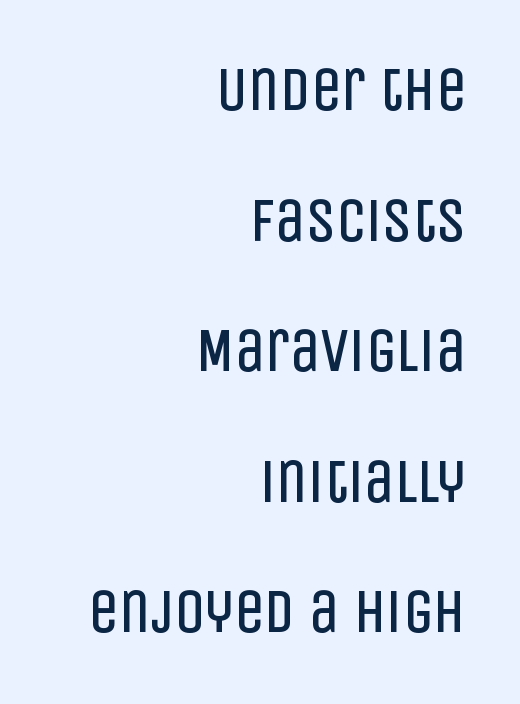
Is the letter spacing exaggerated? No — it looks like the ordinary default. The typeface has the unassuming heft of standard copy or less. Alignment: flush right. No word sits above an underline.
